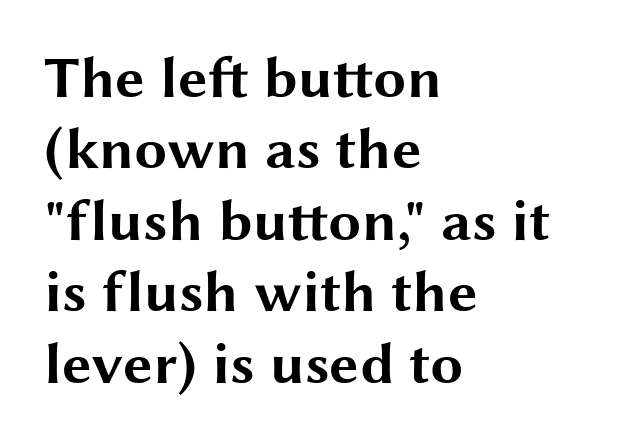
The image shows 59 px bold, wide sans-serif type, upright; set left-aligned, line spacing 1.21x, normal letter spacing, not underlined; medium stroke contrast and a medium x-height.
